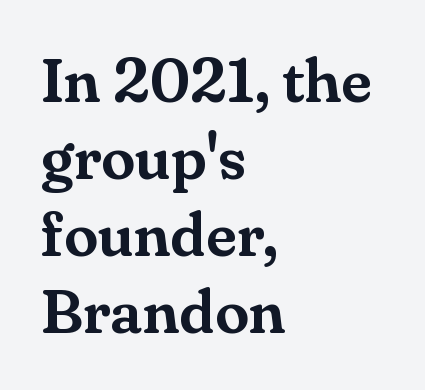
{"serif": "yes", "italic": "no", "width": "normal", "stroke_contrast": "medium", "x_height": "small", "monospaced": "no", "underline": "no", "align": "left", "line_spacing_ratio": 1.24, "letter_spacing": "normal", "letter_spacing_em": 0.0, "glyph_px": 62}
